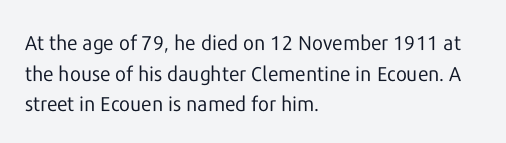
Q: Is the text bold? A: No.
Q: Is the text italic (slanted)? A: No, it is upright.
Q: Is the text underlined? A: No.
Q: How is the paragraph aligned? A: Left-aligned.
Q: Is the spacing between letters normal or unusually wide? A: Normal.
Q: Is the spacing between lines tight, normal or loose? A: Normal.
